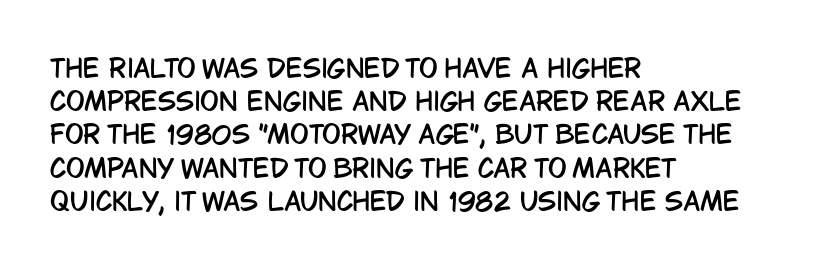
The image shows 25 px text type, upright; set left-aligned, normal line spacing (1.33x), normal letter spacing, not underlined.
